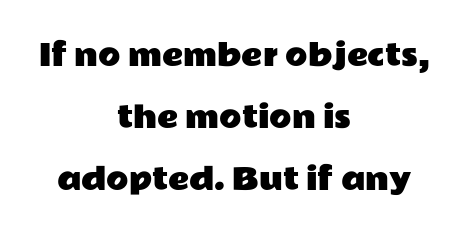
The image shows 29 px wide sans-serif type, upright; set centered, loose line spacing (2.14x), normal letter spacing, not underlined; low stroke contrast and a medium x-height.
